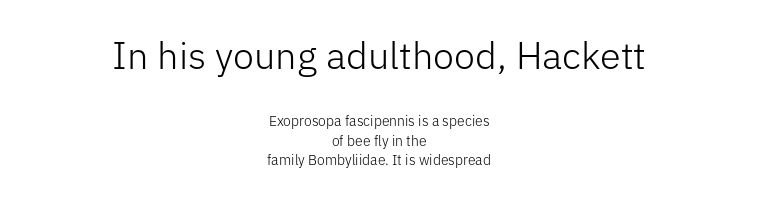
Q: Is the text bold? A: No.
Q: Is the text italic (slanted)? A: No, it is upright.
Q: Is the typeface a serif or a sans-serif typeface? A: Sans-serif.
Q: Is the text underlined? A: No.
Q: How is the paragraph aligned? A: Centered.
Q: Is the spacing between letters normal or unusually wide? A: Normal.
Q: Is the spacing between lines tight, normal or loose? A: Normal.
Q: Which block of text is set in a larger size, the first (top) or the second (bottom)? A: The first (top) one.
Q: Width (condensed, normal, or wide)? A: Normal.
Q: Stroke contrast? A: Low.
Q: x-height? A: Medium.
Q: Monospaced? A: No.
